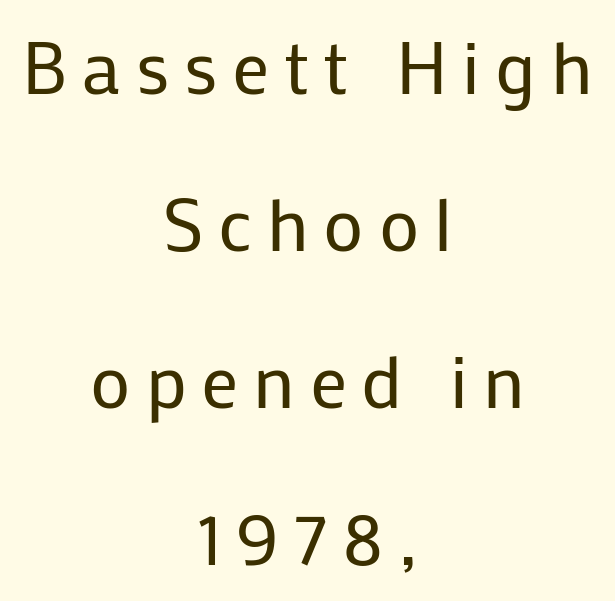
Q: Is the text bold? A: No.
Q: Is the text italic (slanted)? A: No, it is upright.
Q: Is the typeface a serif or a sans-serif typeface? A: Sans-serif.
Q: Is the text underlined? A: No.
Q: How is the paragraph aligned? A: Centered.
Q: Is the spacing between letters normal or unusually wide? A: Unusually wide.
Q: Is the spacing between lines tight, normal or loose? A: Loose.
Q: Width (condensed, normal, or wide)? A: Normal.
Q: Stroke contrast? A: Low.
Q: x-height? A: Medium.
Q: Monospaced? A: No.
